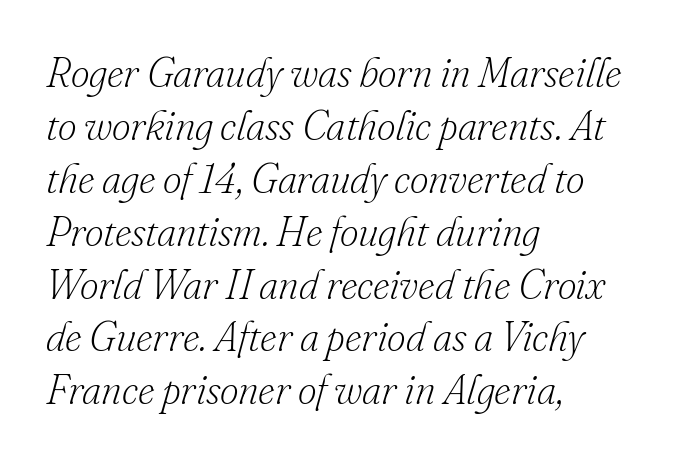
Looking at the ascenders, they clearly lean. In terms of letterspacing, this is plain default setting. A typesetter would call this proportional, since set widths differ per character. The space directly below the letters is spotless. Unbolded letterforms with no extra heft. Does the copy run flush right? No — it runs flush left.
